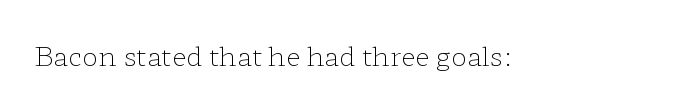
The image shows 27 px text type, upright; set normal letter spacing, not underlined.
